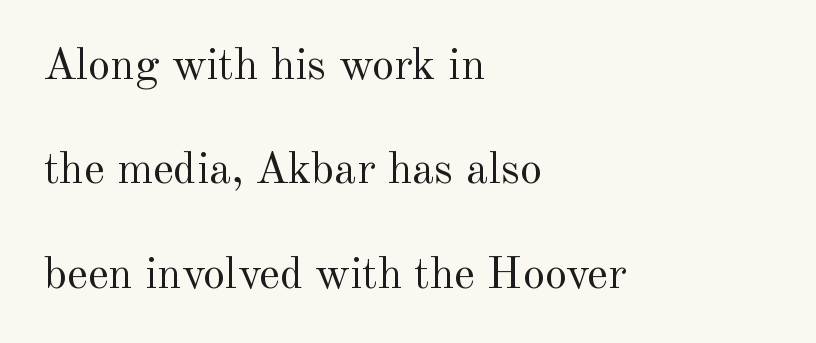
The image shows 45 px regular-weight serif type, upright; set left-aligned, loose line spacing (2.32x), normal letter spacing, not underlined; a small x-height.
